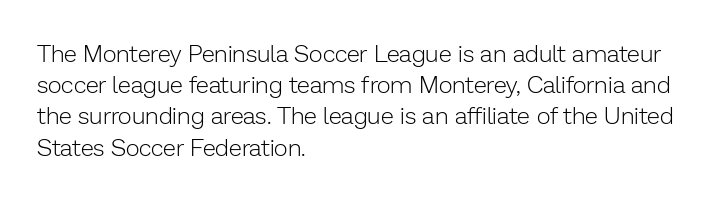
Q: Is the text bold? A: No.
Q: Is the text italic (slanted)? A: No, it is upright.
Q: Is the text underlined? A: No.
Q: How is the paragraph aligned? A: Left-aligned.
Q: Is the spacing between letters normal or unusually wide? A: Normal.
Q: Is the spacing between lines tight, normal or loose? A: Normal.
